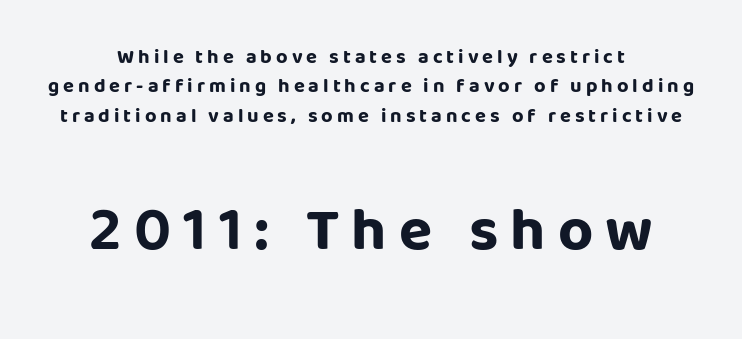
Q: Is the text bold? A: Yes.
Q: Is the text italic (slanted)? A: No, it is upright.
Q: Is the typeface a serif or a sans-serif typeface? A: Sans-serif.
Q: Is the text underlined? A: No.
Q: How is the paragraph aligned? A: Centered.
Q: Is the spacing between letters normal or unusually wide? A: Unusually wide.
Q: Is the spacing between lines tight, normal or loose? A: Normal.
Q: Which block of text is set in a larger size, the first (top) or the second (bottom)? A: The second (bottom) one.
Q: Width (condensed, normal, or wide)? A: Normal.
Q: Stroke contrast? A: Low.
Q: x-height? A: Large.
Q: Monospaced? A: No.
